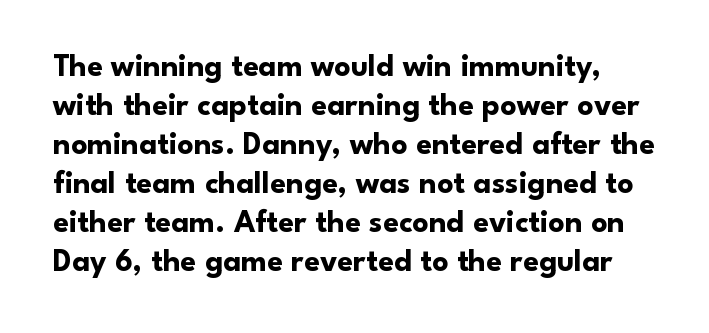
The specimen omits any rule beneath the text block's lines. No feet cap the strokes, marking this as sans-serif type. In terms of weight, the rendering is a true, heavy bold. Is this a fixed-width face? No — the glyphs have proportional, varying widths. You can tell it's not italic because the verticals are truly vertical. Observe the ordinary spacing: letters are neighbours, not strangers.
